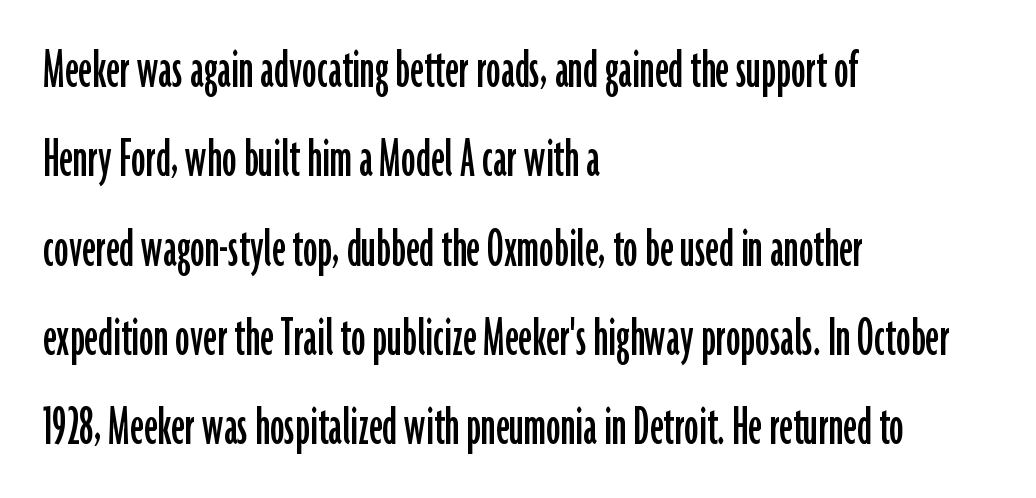
The image shows 58 px condensed sans-serif type, upright; set left-aligned, normal line spacing (1.54x), normal letter spacing, not underlined; low stroke contrast and a medium x-height.
